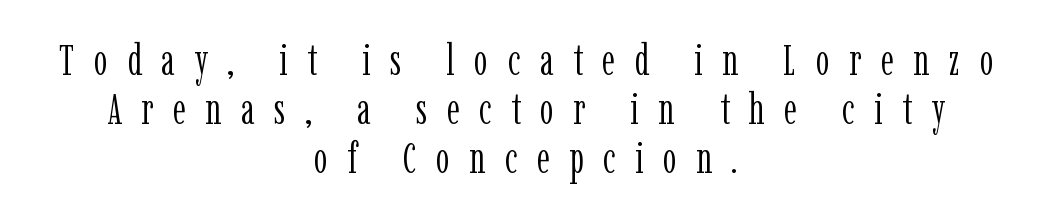
The image shows 44 px light, condensed serif type, upright; set centered, tight line spacing (1.11x), unusually wide letter spacing (+0.44 em), not underlined; low stroke contrast and a medium x-height.
